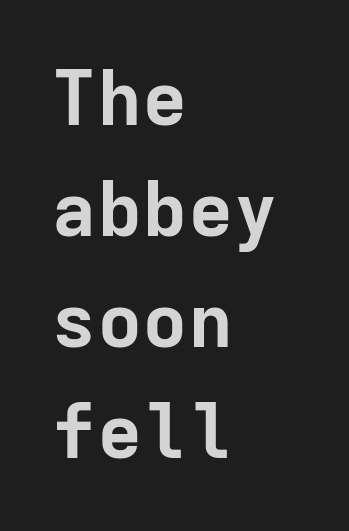
The image shows 76 px bold sans-serif type, upright, monospaced; set left-aligned, normal line spacing (1.46x), normal letter spacing, not underlined; low stroke contrast and a medium x-height.
